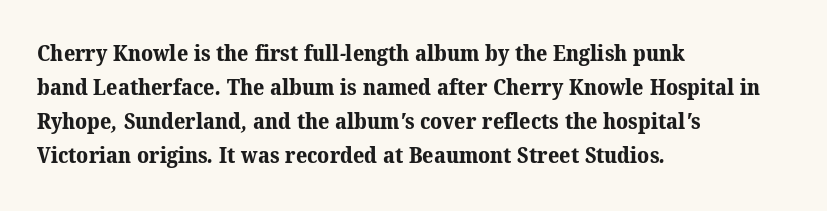
The baseline area is clear. This block has exactly the height ordinary leading produces. The rendering keeps characters at their native spacing. These lines stack with their left ends in a neat column. Students, this is bold: see how much ink each stroke carries.
